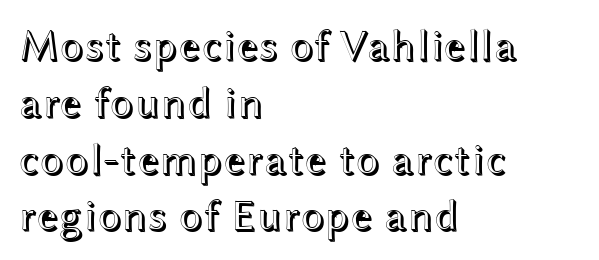
{"italic": "no", "width": "wide", "x_height": "medium", "monospaced": "no", "underline": "no", "align": "left", "line_spacing": "normal", "line_spacing_ratio": 1.29, "letter_spacing": "normal", "letter_spacing_em": 0.0, "glyph_px": 44}
